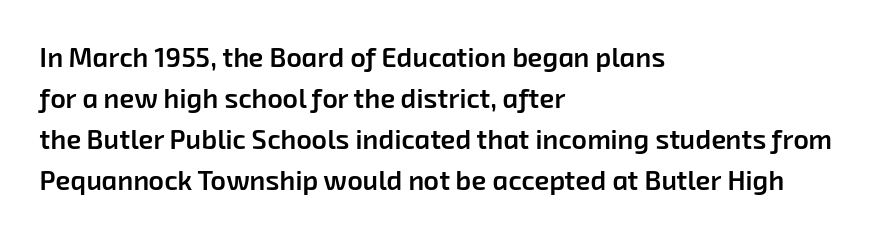
Descenders are the only things crossing below the line. Reading down the column, the eye jumps a familiar distance to each next line. The sample has been set in demibold, a notch under bold. Observe the ordinary spacing: letters are neighbours, not strangers. The text block is weighted toward the left margin, trailing off unevenly rightward.
